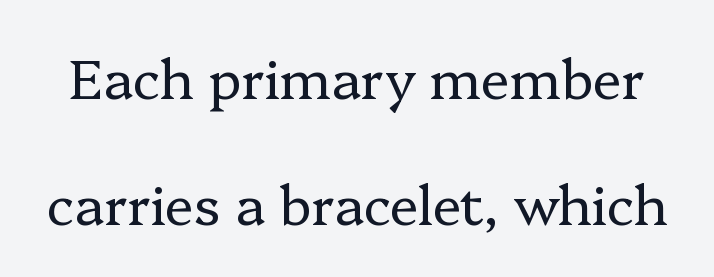
Q: Is the text bold? A: No.
Q: Is the text italic (slanted)? A: No, it is upright.
Q: Is the typeface a serif or a sans-serif typeface? A: Serif.
Q: Is the text underlined? A: No.
Q: Is the spacing between letters normal or unusually wide? A: Normal.
Q: Is the spacing between lines tight, normal or loose? A: Loose.
Q: Width (condensed, normal, or wide)? A: Normal.
Q: Stroke contrast? A: Low.
Q: x-height? A: Medium.
Q: Monospaced? A: No.
